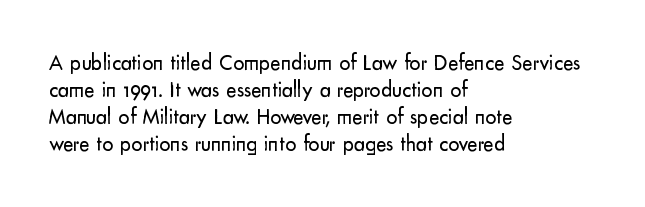
The image shows 22 px text type, upright; set left-aligned, line spacing 1.23x, normal letter spacing, not underlined.
